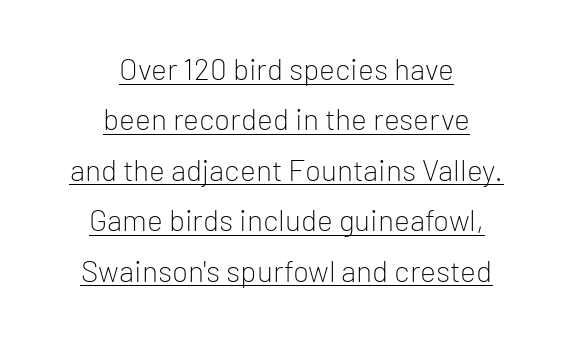
The image shows 30 px light sans-serif type, upright; set centered, normal line spacing (1.68x), normal letter spacing, underlined; low stroke contrast and a medium x-height.
